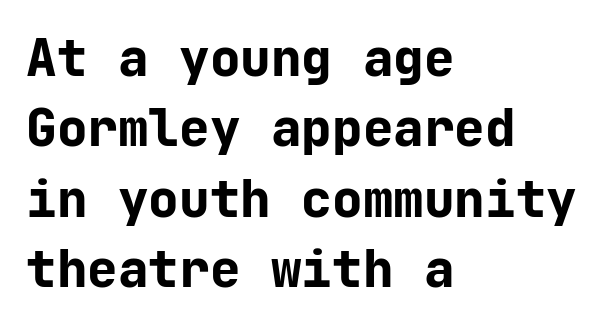
The image shows 51 px bold sans-serif type, upright, monospaced; set left-aligned, normal line spacing (1.38x), normal letter spacing, not underlined; low stroke contrast and a medium x-height.
